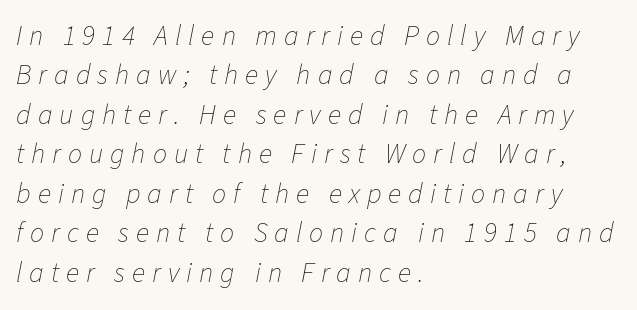
{"italic": "yes", "lean": "right", "slant_degrees": 11, "bold": "no", "weight": "thin", "width": "normal", "stroke_contrast": "low", "x_height": "medium", "monospaced": "no", "underline": "no", "align": "left", "line_spacing": "normal", "line_spacing_ratio": 1.41, "letter_spacing": "wide", "letter_spacing_em": 0.25, "glyph_px": 28}
